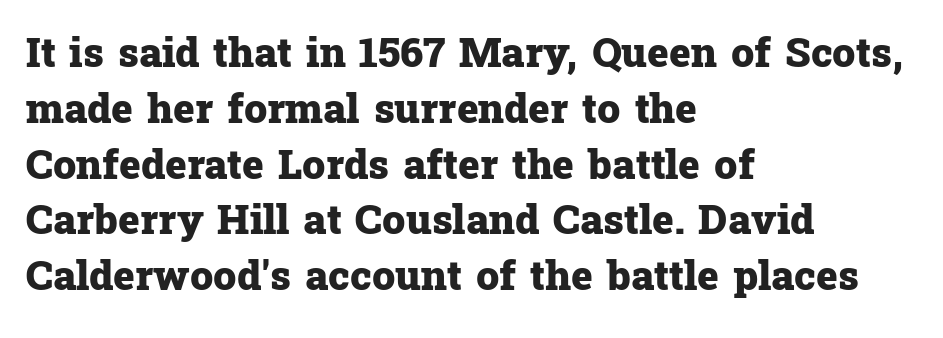
The image shows 41 px heavy serif type, upright; set left-aligned, normal line spacing (1.36x), normal letter spacing, not underlined; low stroke contrast and a medium x-height.
